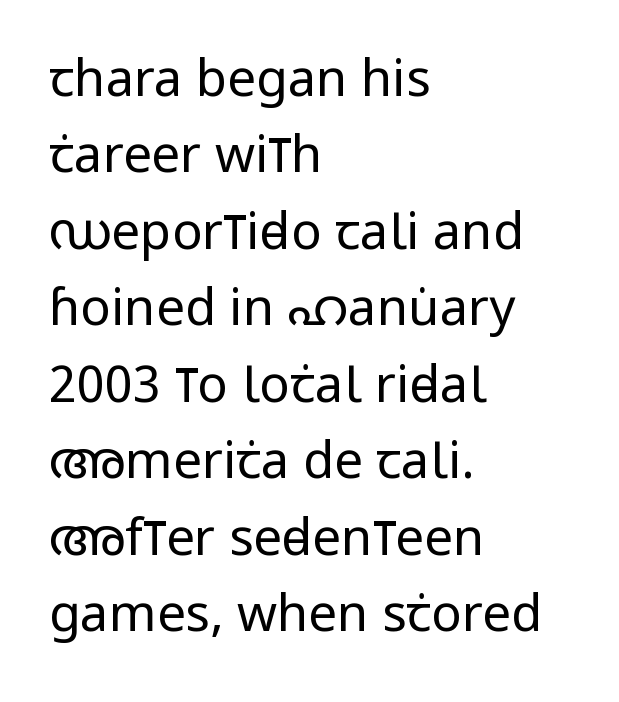
{"serif": "no", "italic": "no", "bold": "no", "weight": "regular", "width": "condensed", "stroke_contrast": "low", "x_height": "large", "monospaced": "no", "underline": "no", "align": "left", "line_spacing": "normal", "line_spacing_ratio": 1.5, "letter_spacing": "normal", "letter_spacing_em": 0.0, "glyph_px": 51}
